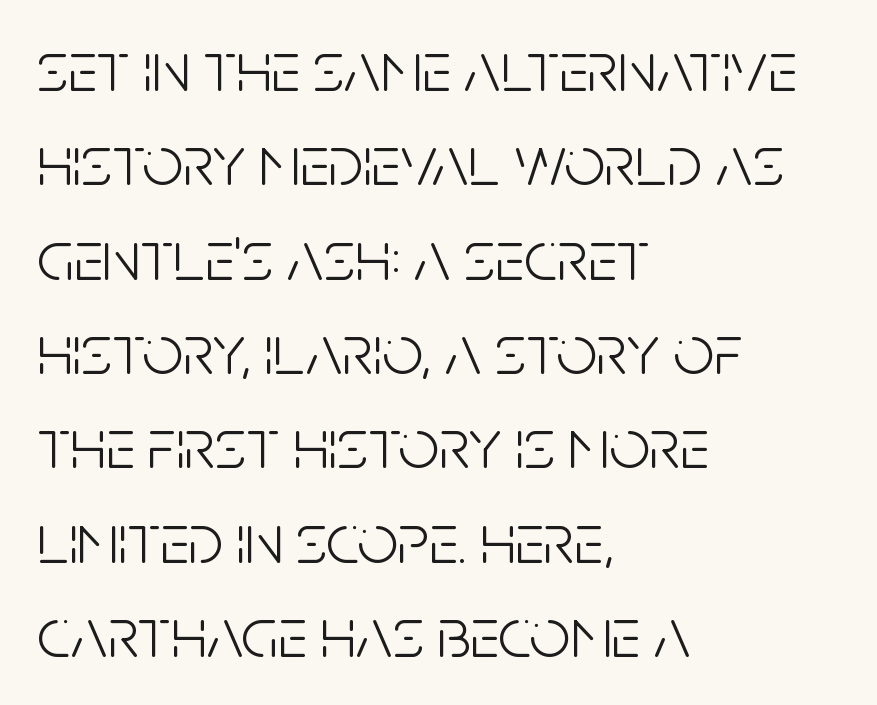
{"serif": "no", "italic": "no", "bold": "no", "weight": "light", "width": "condensed", "stroke_contrast": "low", "x_height": "large", "monospaced": "no", "underline": "no", "align": "left", "line_spacing": "normal", "line_spacing_ratio": 1.31, "letter_spacing": "normal", "letter_spacing_em": 0.0, "glyph_px": 72}
